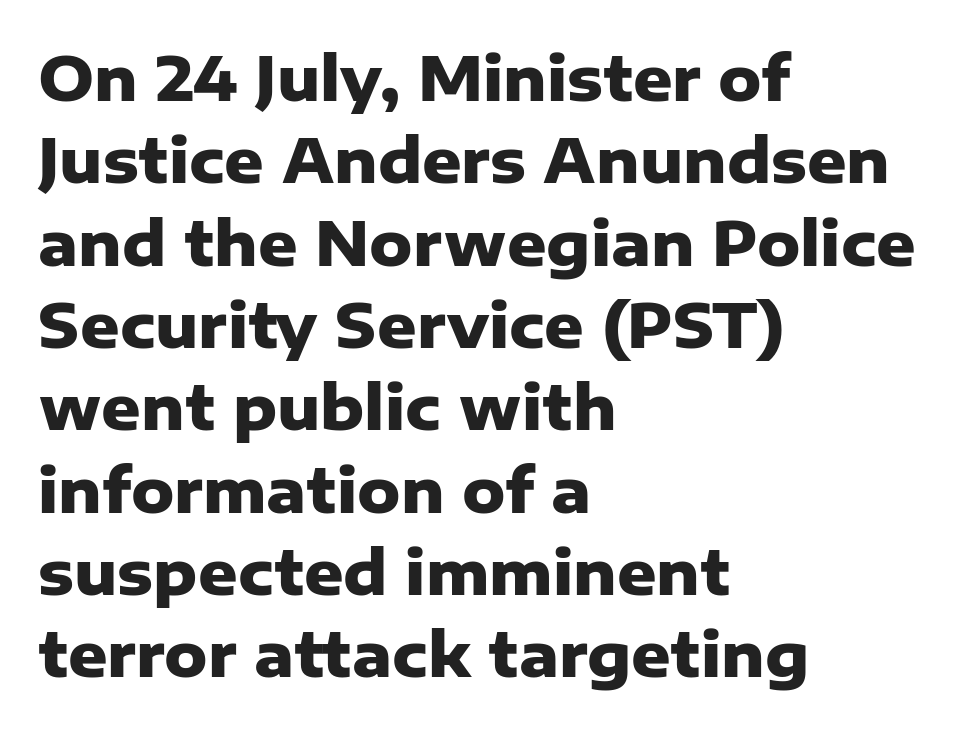
The image shows 61 px heavy sans-serif type, upright; set left-aligned, normal line spacing (1.35x), normal letter spacing, not underlined; low stroke contrast and a medium x-height.
